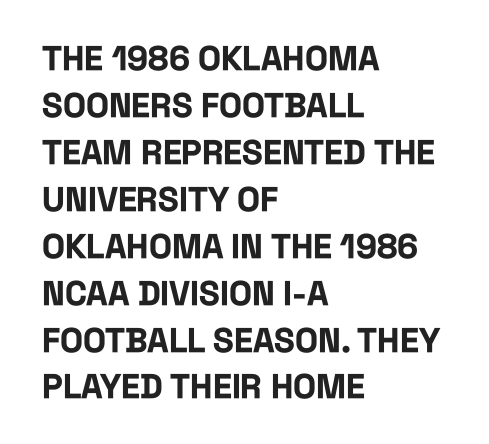
The image shows 34 px bold, condensed sans-serif type, upright; set left-aligned, normal line spacing (1.38x), normal letter spacing, not underlined; low stroke contrast and a large x-height.
